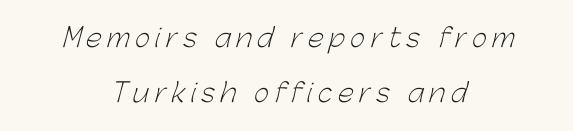
The image shows 26 px text type; set centered, loose line spacing (2.13x), unusually wide letter spacing (+0.21 em), not underlined.
